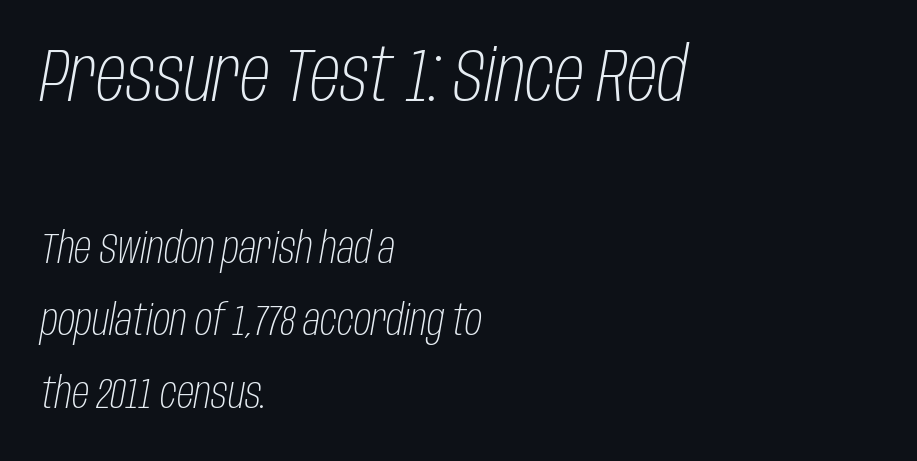
Q: Is the text bold? A: No.
Q: Is the text italic (slanted)? A: Yes, it leans right by about 10 degrees.
Q: Is the text underlined? A: No.
Q: How is the paragraph aligned? A: Left-aligned.
Q: Is the spacing between letters normal or unusually wide? A: Normal.
Q: Is the spacing between lines tight, normal or loose? A: Normal.
Q: Which block of text is set in a larger size, the first (top) or the second (bottom)? A: The first (top) one.
Q: Width (condensed, normal, or wide)? A: Condensed.
Q: Stroke contrast? A: Low.
Q: x-height? A: Large.
Q: Monospaced? A: No.
